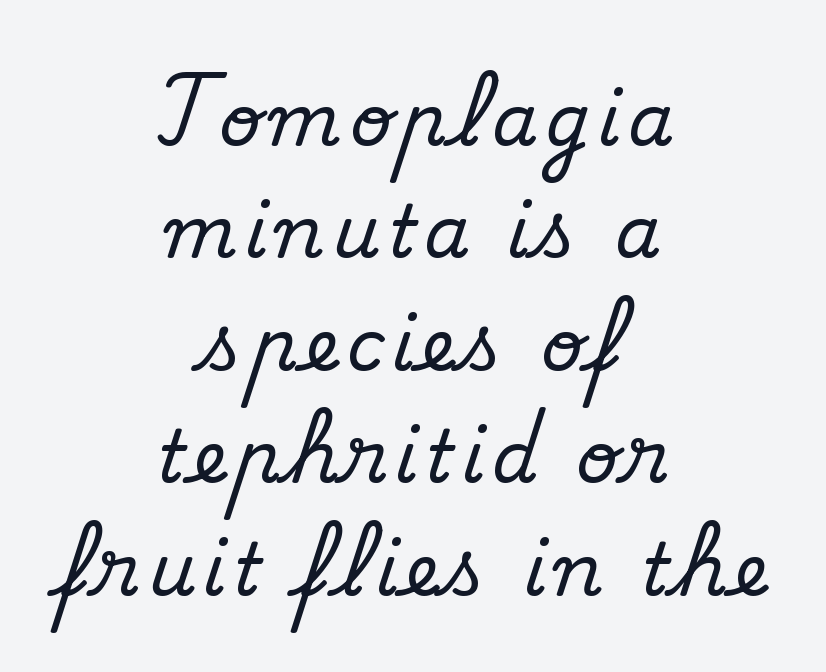
{"serif": "yes", "width": "normal", "stroke_contrast": "medium", "x_height": "small", "monospaced": "no", "underline": "no", "align": "center", "line_spacing": "normal", "line_spacing_ratio": 1.54, "glyph_px": 73}
